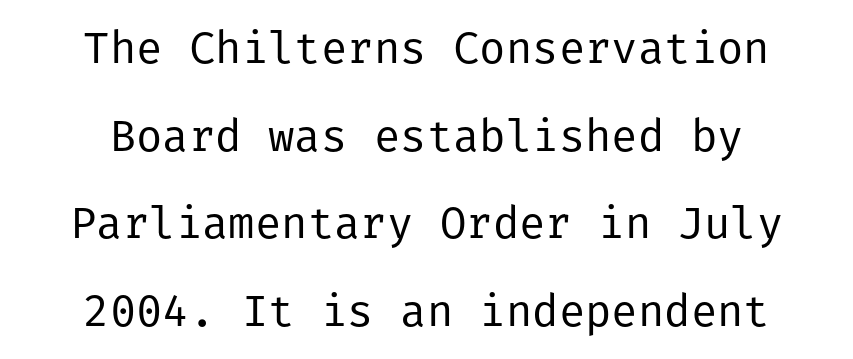
{"serif": "no", "italic": "no", "bold": "no", "weight": "regular", "width": "normal", "stroke_contrast": "low", "x_height": "medium", "underline": "no", "align": "center", "line_spacing": "loose", "line_spacing_ratio": 1.99, "letter_spacing": "normal", "letter_spacing_em": 0.0, "glyph_px": 44}
